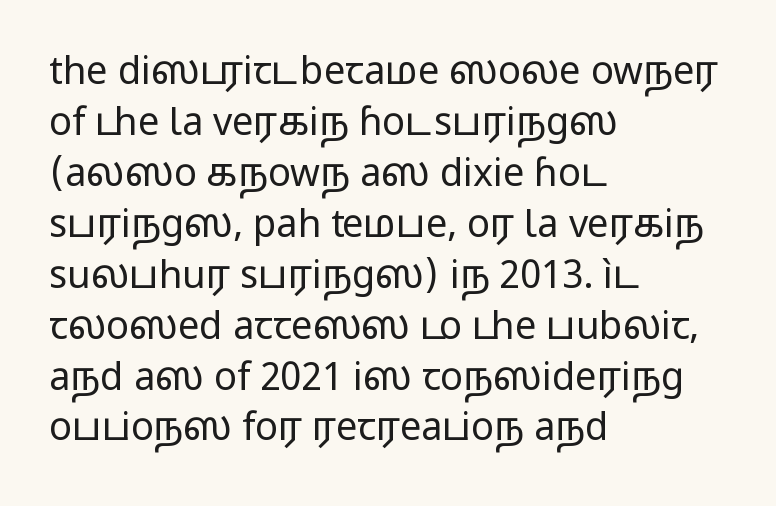
The image shows 38 px regular-weight, wide sans-serif type, upright; set left-aligned, normal line spacing (1.34x), normal letter spacing, not underlined; low stroke contrast and a medium x-height.
